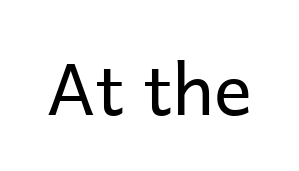
The image shows 71 px regular-weight sans-serif type, upright; set normal letter spacing, not underlined; low stroke contrast and a medium x-height.
